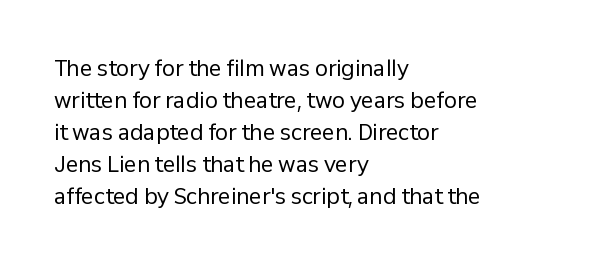
{"italic": "no", "bold": "no", "underline": "no", "align": "left", "line_spacing": "normal", "line_spacing_ratio": 1.52, "letter_spacing": "normal", "letter_spacing_em": 0.0, "glyph_px": 21}
